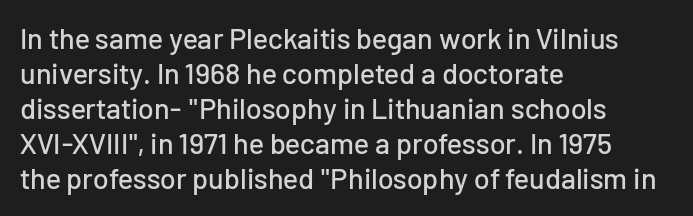
The image shows 29 px sans-serif type, upright; set left-aligned, line spacing 1.21x, normal letter spacing, not underlined; low stroke contrast and a medium x-height.
